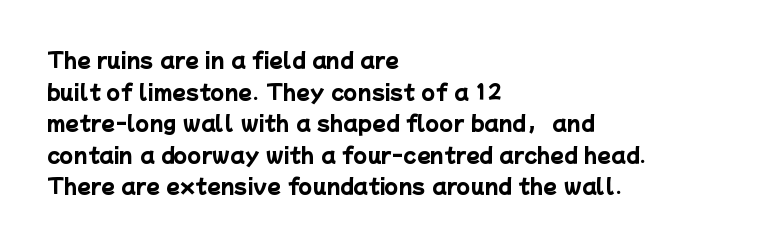
{"bold": "yes", "underline": "no", "align": "left", "line_spacing": "normal", "line_spacing_ratio": 1.58, "letter_spacing": "normal", "letter_spacing_em": 0.0, "glyph_px": 20}
